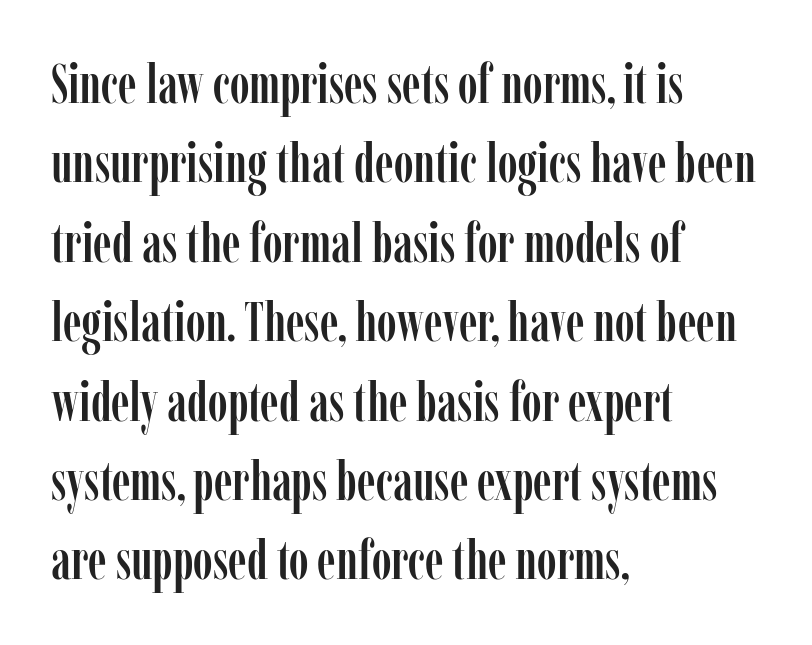
Q: Is the text italic (slanted)? A: No, it is upright.
Q: Is the typeface a serif or a sans-serif typeface? A: Serif.
Q: Is the text underlined? A: No.
Q: How is the paragraph aligned? A: Left-aligned.
Q: Is the spacing between letters normal or unusually wide? A: Normal.
Q: Is the spacing between lines tight, normal or loose? A: Normal.
Q: Width (condensed, normal, or wide)? A: Condensed.
Q: Stroke contrast? A: Low.
Q: x-height? A: Medium.
Q: Monospaced? A: No.
